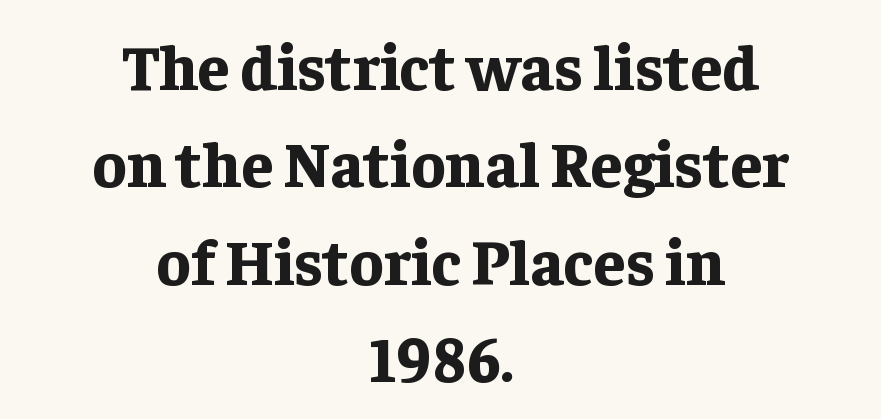
{"serif": "yes", "italic": "no", "bold": "yes", "weight": "bold", "width": "normal", "stroke_contrast": "low", "x_height": "medium", "monospaced": "no", "underline": "no", "align": "center", "line_spacing": "normal", "line_spacing_ratio": 1.52, "letter_spacing": "normal", "letter_spacing_em": 0.0, "glyph_px": 64}
